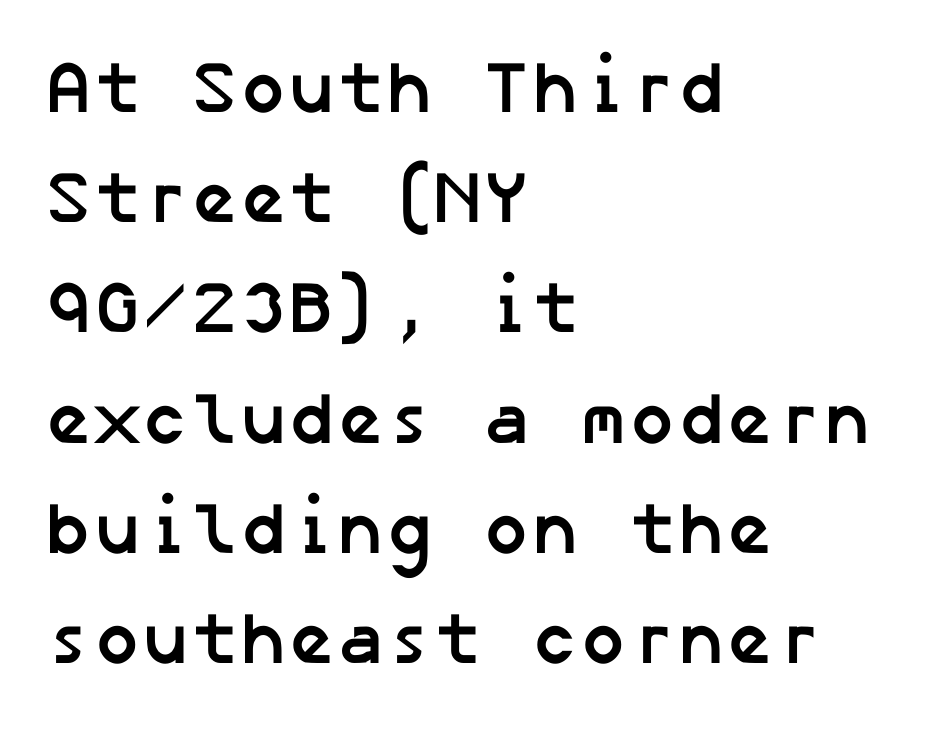
The image shows 73 px semibold sans-serif type; set left-aligned, normal line spacing (1.51x), normal letter spacing, not underlined; low stroke contrast and a medium x-height.
